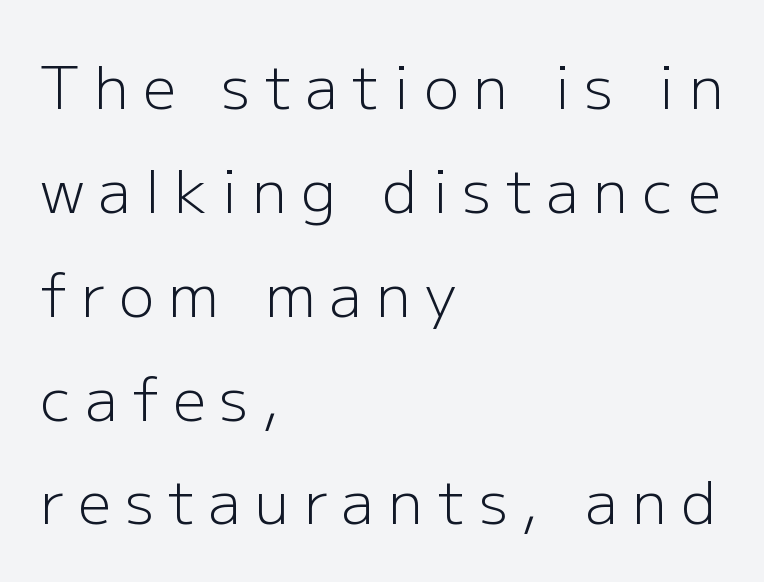
{"serif": "no", "italic": "no", "bold": "no", "weight": "light", "width": "normal", "stroke_contrast": "low", "x_height": "medium", "monospaced": "no", "underline": "no", "align": "left", "line_spacing_ratio": 1.76, "letter_spacing": "wide", "letter_spacing_em": 0.24, "glyph_px": 59}
